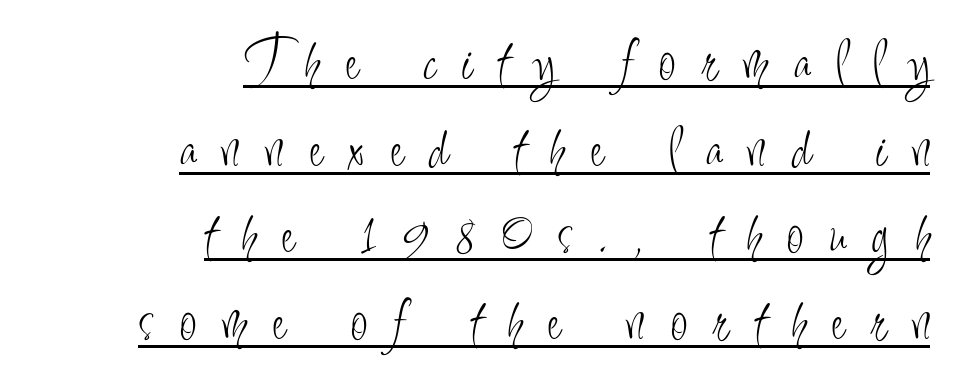
Q: Is the text bold? A: No.
Q: Is the typeface a serif or a sans-serif typeface? A: Sans-serif.
Q: Is the text underlined? A: Yes.
Q: How is the paragraph aligned? A: Right-aligned.
Q: Is the spacing between letters normal or unusually wide? A: Unusually wide.
Q: Is the spacing between lines tight, normal or loose? A: Normal.
Q: Width (condensed, normal, or wide)? A: Condensed.
Q: Stroke contrast? A: Low.
Q: x-height? A: Small.
Q: Monospaced? A: No.
